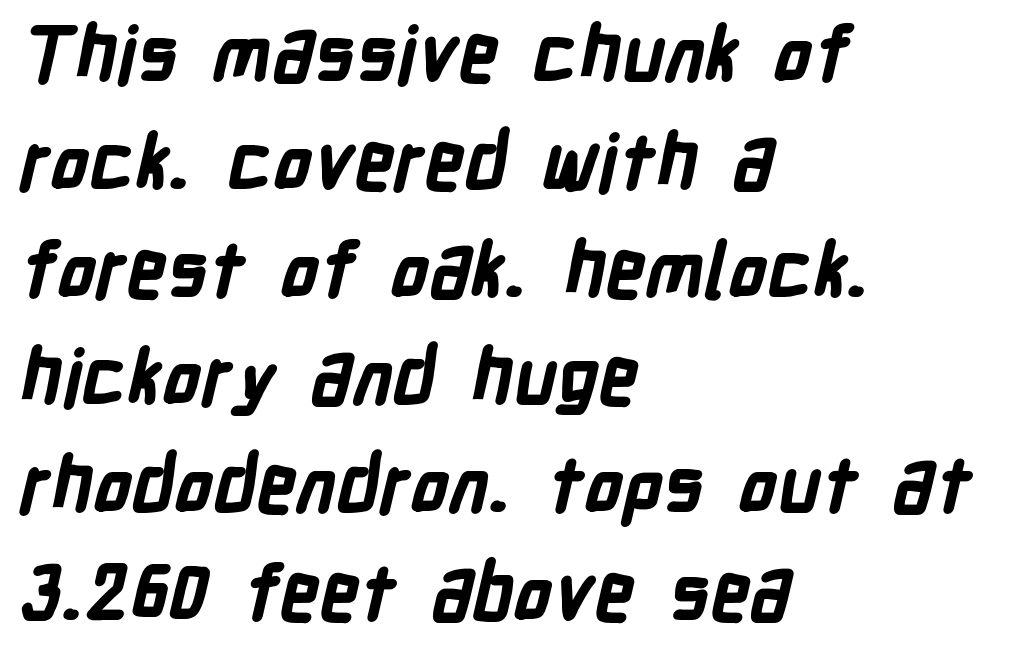
Regarding serifs, this sample does without them. Each letter keeps its own natural width here, so spacing adapts to shape. Has an underline been added? It has not. Notice how the passage keeps a crisp vertical edge on the left only. The block of text has a typical density, with ordinary space between rows. On the weight axis this lands at bold, roughly 700.
